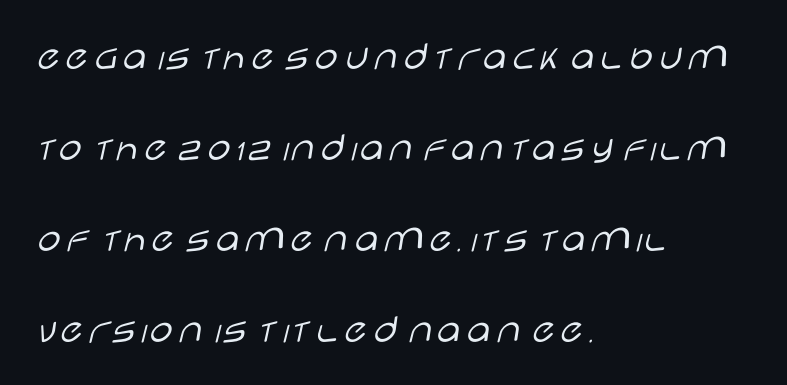
The image shows 42 px light, wide sans-serif type; set left-aligned, loose line spacing (2.17x), normal letter spacing, not underlined; low stroke contrast and a large x-height.
